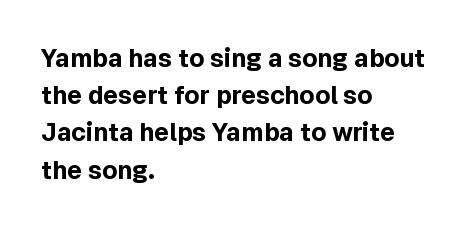
Italic: no, the glyphs are upright roman. Weight: bold. A typesetter would call this zero additional tracking. Does the copy run flush right? No — it runs flush left. In terms of leading, this rendering sits right in the middle. Quick note: underline off.
